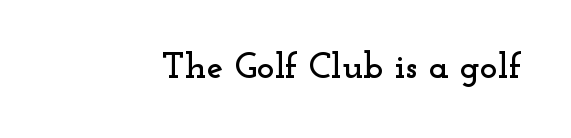
Anything drawn beneath the words? Only blank space. These lines are rendered in a variable-pitch font. To sum up the face: it has serifs. There is no visible air inserted between adjacent glyphs.
